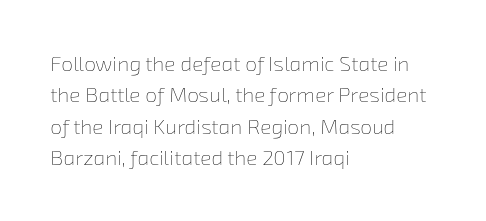
{"bold": "no", "underline": "no", "align": "left", "line_spacing": "normal", "line_spacing_ratio": 1.5, "letter_spacing": "normal", "letter_spacing_em": 0.0, "glyph_px": 21}
